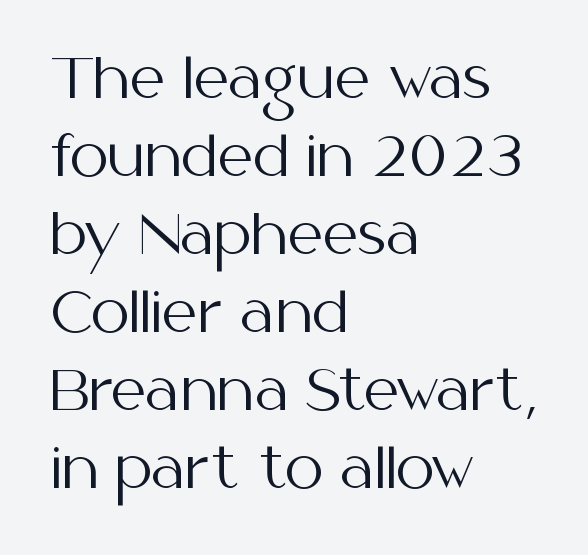
{"serif": "no", "italic": "no", "bold": "no", "weight": "regular", "width": "normal", "stroke_contrast": "medium", "x_height": "medium", "monospaced": "no", "underline": "no", "align": "left", "line_spacing": "normal", "line_spacing_ratio": 1.42, "letter_spacing": "normal", "letter_spacing_em": 0.0, "glyph_px": 55}
